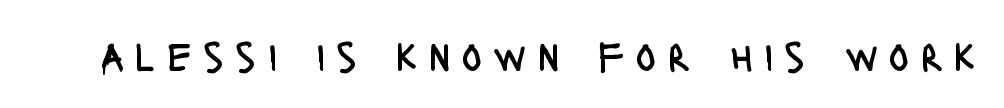
Heaviness? Minimal to ordinary, like unemphasized prose. Here the designer chose a conventional face with non-uniform glyph widths. You can tell it's not italic because the verticals are truly vertical. Between one letter and the next there's a generous, obvious gap. Are there feet on the stems? There aren't — it's a sans. The baseline area is clear.
